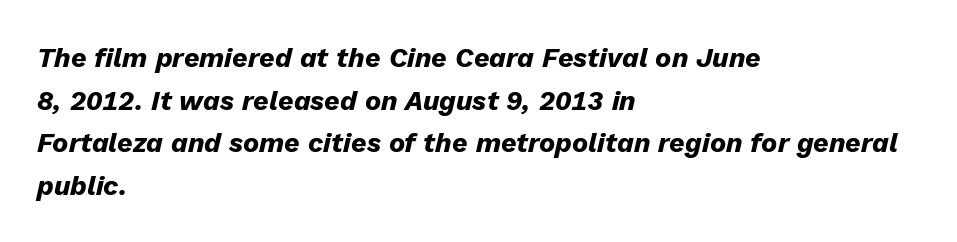
The image shows 27 px bold type, italic (leaning right); set left-aligned, normal line spacing (1.58x), normal letter spacing, not underlined.
